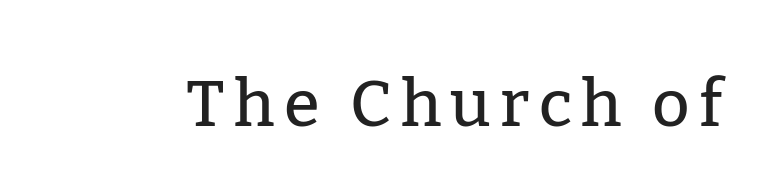
{"serif": "yes", "italic": "no", "width": "normal", "stroke_contrast": "low", "x_height": "medium", "monospaced": "no", "underline": "no", "glyph_px": 65}
